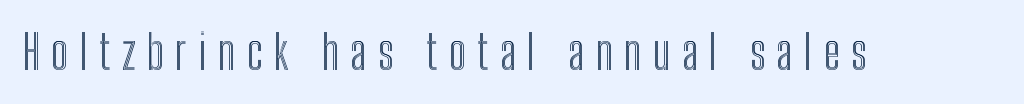
Rendered with straight, roman letterforms. Looks like regular typesetting: each glyph gets only the width it needs. Substantial extra tracking has been applied to these lines. Decoration check: the copy has no underline.
